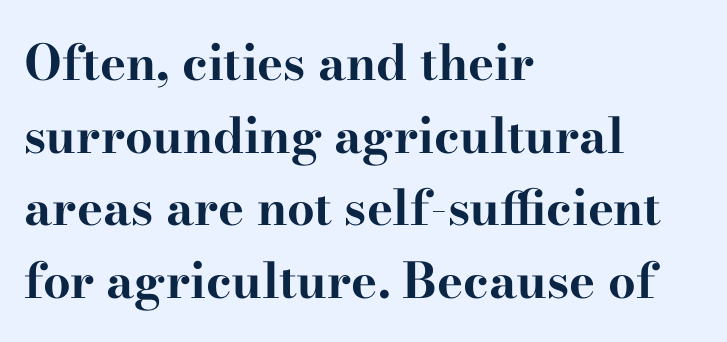
The image shows 49 px bold, wide serif type, upright; set left-aligned, normal line spacing (1.48x), normal letter spacing, not underlined; high stroke contrast and a small x-height.
